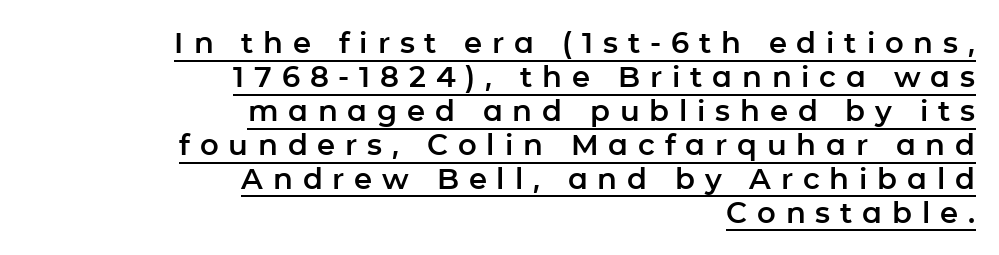
Q: Is the text italic (slanted)? A: No, it is upright.
Q: Is the typeface a serif or a sans-serif typeface? A: Sans-serif.
Q: Is the text underlined? A: Yes.
Q: How is the paragraph aligned? A: Right-aligned.
Q: Is the spacing between letters normal or unusually wide? A: Unusually wide.
Q: Width (condensed, normal, or wide)? A: Normal.
Q: Stroke contrast? A: Low.
Q: x-height? A: Medium.
Q: Monospaced? A: No.
